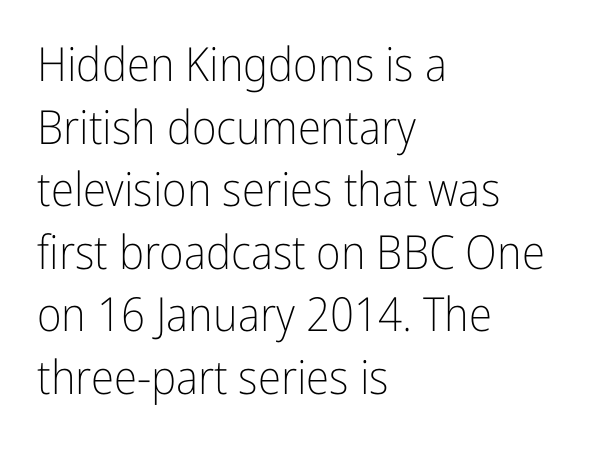
The text was rendered using a sans face with plain stroke endings. The rendering uses natural spacing where letterforms have individual widths. The letters stand upright; this is a roman face. All the whitespace from short lines collects on the right. The font is comparable to plain body text, perhaps lighter.
